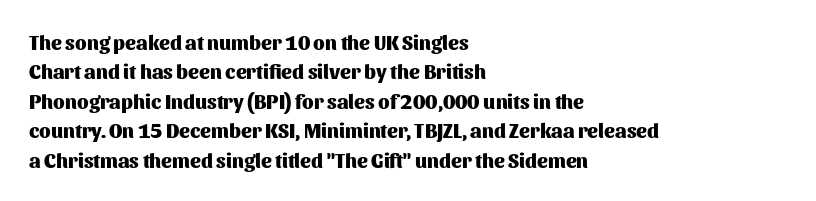
Emphasis by weight is at full strength: bold. The glyphs are unaccompanied by any horizontal stroke below them. Nothing unusual about the tracking: characters are spaced as the font intends. Do the letters lean? They stand straight. Every row of glyphs begins at an identical x-position on the left.
